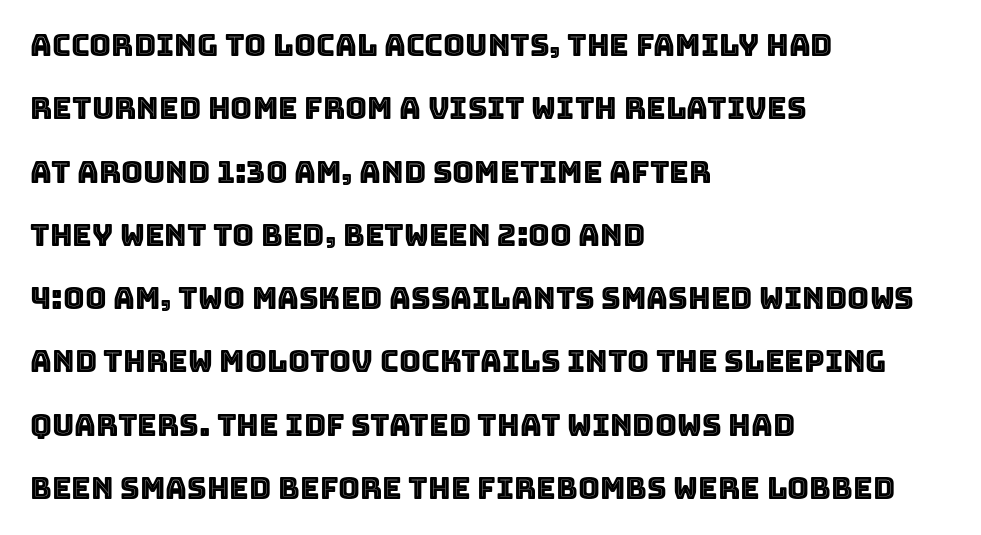
Q: Is the text italic (slanted)? A: No, it is upright.
Q: Is the text underlined? A: No.
Q: How is the paragraph aligned? A: Left-aligned.
Q: Is the spacing between letters normal or unusually wide? A: Normal.
Q: Is the spacing between lines tight, normal or loose? A: Loose.
Q: Width (condensed, normal, or wide)? A: Normal.
Q: x-height? A: Large.
Q: Monospaced? A: No.
